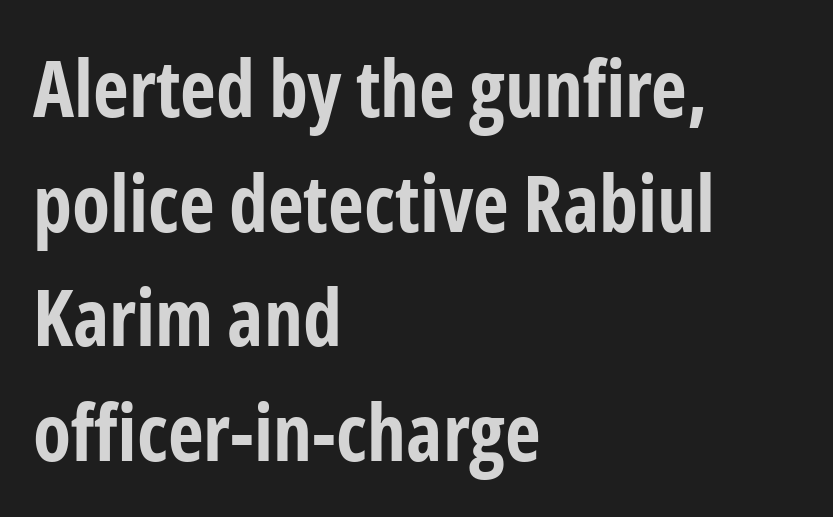
The image shows 78 px bold, condensed sans-serif type, upright; set left-aligned, normal line spacing (1.47x), normal letter spacing, not underlined; low stroke contrast and a medium x-height.
